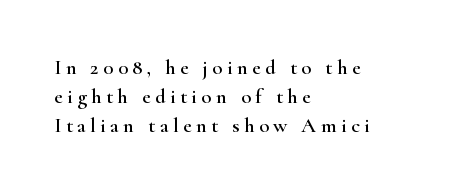
The image shows 21 px text type, upright; set left-aligned, normal line spacing (1.37x), unusually wide letter spacing (+0.21 em), not underlined.
